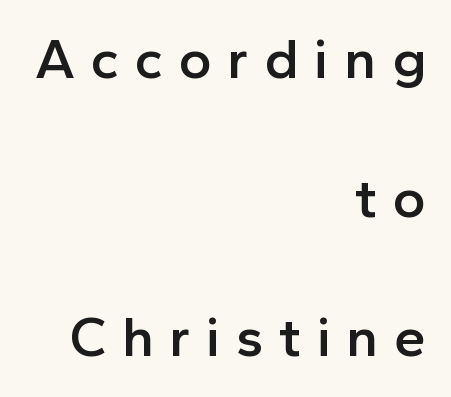
{"serif": "no", "italic": "no", "bold": "semi", "weight": "semibold", "width": "normal", "x_height": "medium", "monospaced": "no", "underline": "no", "align": "right", "line_spacing": "loose", "line_spacing_ratio": 2.44, "letter_spacing": "wide", "letter_spacing_em": 0.27, "glyph_px": 57}
